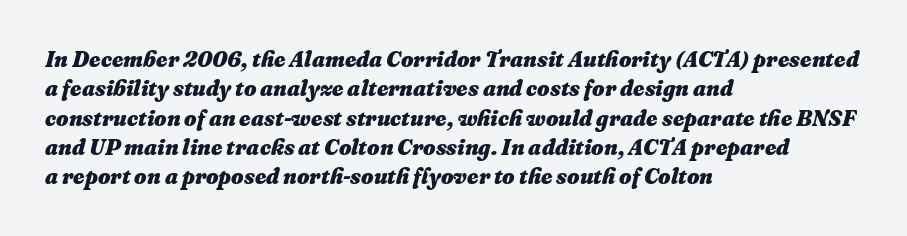
Q: Is the text bold? A: Yes.
Q: Is the text italic (slanted)? A: Yes, it leans right by about 16 degrees.
Q: Is the text underlined? A: No.
Q: How is the paragraph aligned? A: Left-aligned.
Q: Is the spacing between letters normal or unusually wide? A: Normal.
Q: Is the spacing between lines tight, normal or loose? A: Normal.
